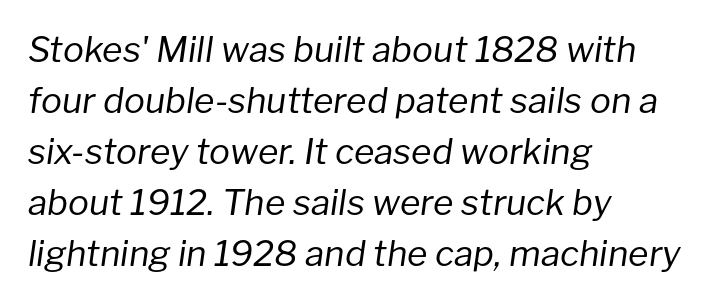
{"italic": "yes", "lean": "right", "slant_degrees": 8, "bold": "no", "weight": "regular", "width": "normal", "stroke_contrast": "low", "x_height": "medium", "monospaced": "no", "underline": "no", "align": "left", "line_spacing": "normal", "line_spacing_ratio": 1.46, "letter_spacing": "normal", "letter_spacing_em": 0.0, "glyph_px": 35}
